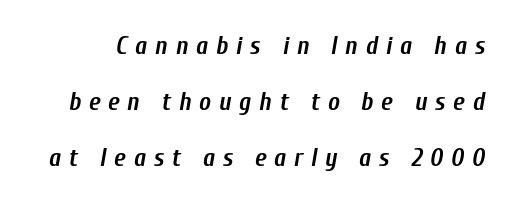
{"italic": "yes", "lean": "right", "slant_degrees": 10, "bold": "yes", "underline": "no", "line_spacing": "loose", "line_spacing_ratio": 2.24, "letter_spacing": "wide", "letter_spacing_em": 0.31, "glyph_px": 25}
